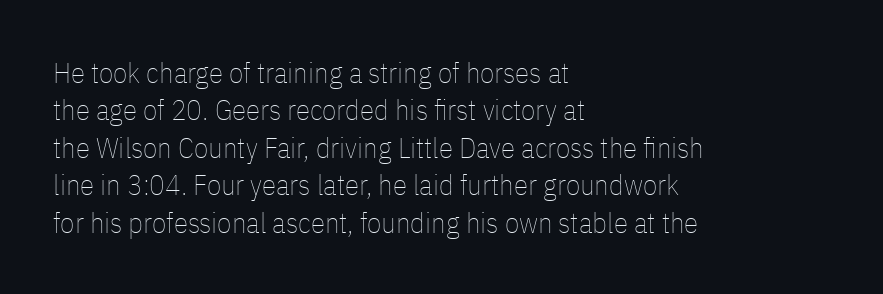
Q: Is the text bold? A: No.
Q: Is the text italic (slanted)? A: No, it is upright.
Q: Is the text underlined? A: No.
Q: How is the paragraph aligned? A: Left-aligned.
Q: Is the spacing between letters normal or unusually wide? A: Normal.
Q: Is the spacing between lines tight, normal or loose? A: Normal.
Q: Width (condensed, normal, or wide)? A: Condensed.
Q: Stroke contrast? A: Low.
Q: x-height? A: Medium.
Q: Monospaced? A: No.
